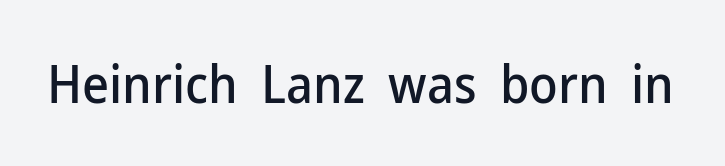
Check the space under the baseline: it is left empty. Vertical strokes here are truly vertical. Letterform terminals end flat and unadorned throughout the passage. The rendering keeps characters at their native spacing. These lines are rendered in a variable-pitch font.
